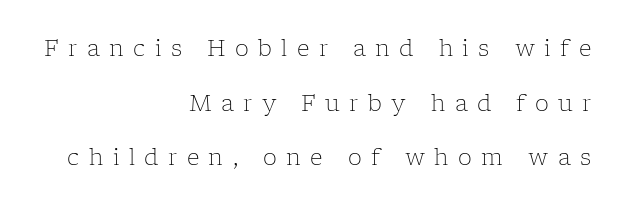
Q: Is the text bold? A: No.
Q: Is the text italic (slanted)? A: No, it is upright.
Q: Is the text underlined? A: No.
Q: How is the paragraph aligned? A: Right-aligned.
Q: Is the spacing between letters normal or unusually wide? A: Unusually wide.
Q: Is the spacing between lines tight, normal or loose? A: Loose.
